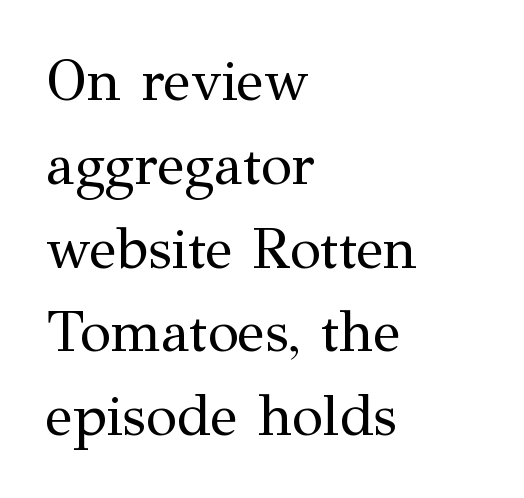
{"serif": "yes", "italic": "no", "bold": "no", "weight": "regular", "width": "normal", "stroke_contrast": "medium", "x_height": "medium", "monospaced": "no", "underline": "no", "align": "left", "line_spacing": "normal", "line_spacing_ratio": 1.47, "letter_spacing": "normal", "letter_spacing_em": 0.0, "glyph_px": 57}
